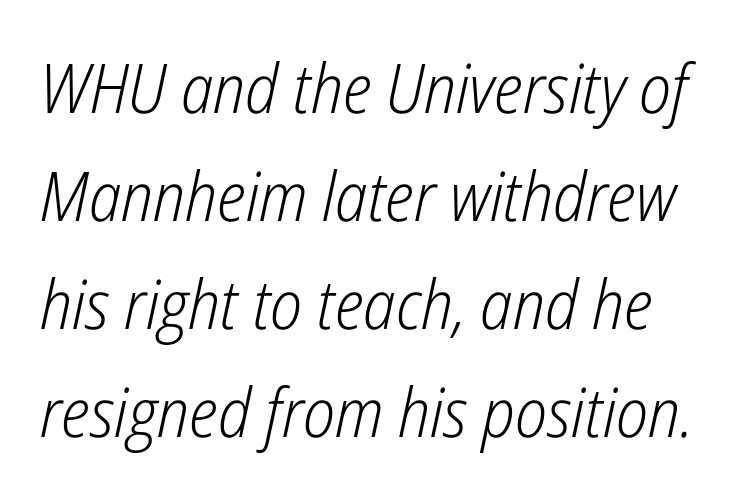
Q: Is the text bold? A: No.
Q: Is the text italic (slanted)? A: Yes, it leans right by about 12 degrees.
Q: Is the text underlined? A: No.
Q: Is the spacing between letters normal or unusually wide? A: Normal.
Q: Is the spacing between lines tight, normal or loose? A: Normal.
Q: Width (condensed, normal, or wide)? A: Condensed.
Q: Stroke contrast? A: Low.
Q: x-height? A: Medium.
Q: Monospaced? A: No.
